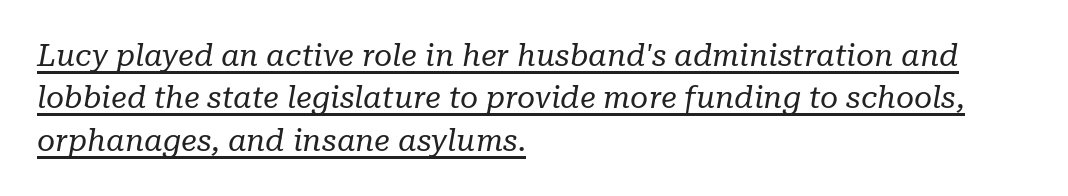
{"serif": "yes", "italic": "yes", "lean": "right", "slant_degrees": 10, "bold": "no", "weight": "regular", "width": "normal", "stroke_contrast": "low", "x_height": "medium", "monospaced": "no", "underline": "yes", "align": "left", "line_spacing": "normal", "line_spacing_ratio": 1.37, "letter_spacing": "normal", "letter_spacing_em": 0.0, "glyph_px": 31}
